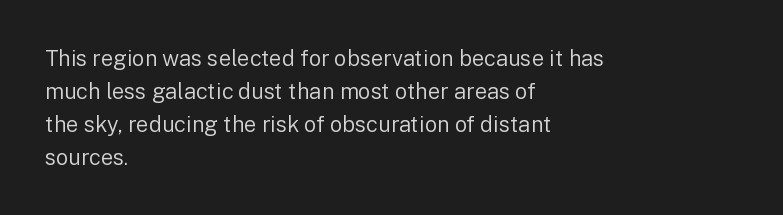
The image shows 22 px text type, upright; set left-aligned, normal line spacing (1.5x), normal letter spacing, not underlined.
